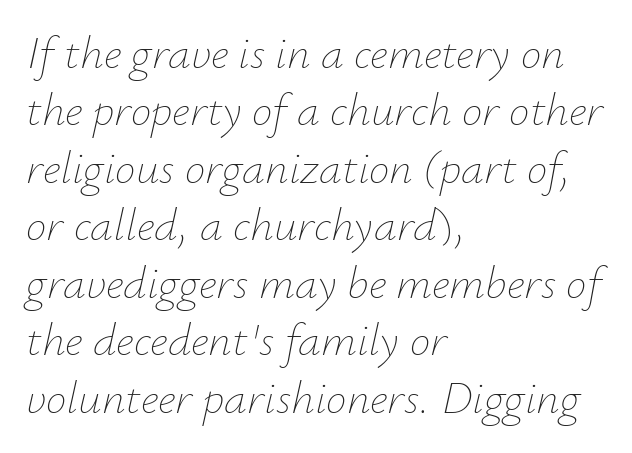
The image shows 46 px thin type, italic (leaning right); set left-aligned, normal line spacing (1.25x), normal letter spacing, not underlined; low stroke contrast and a small x-height.
